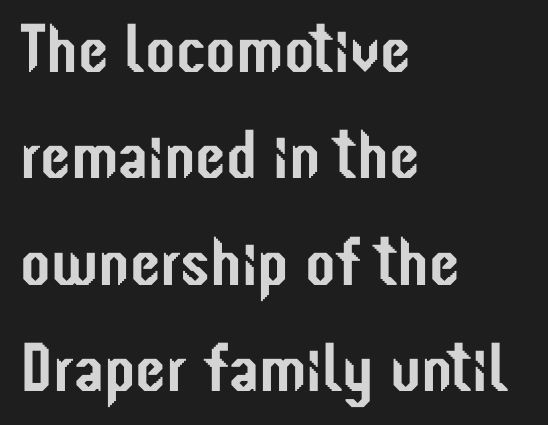
{"serif": "no", "italic": "no", "width": "condensed", "stroke_contrast": "low", "x_height": "medium", "monospaced": "no", "underline": "no", "align": "left", "line_spacing": "normal", "line_spacing_ratio": 1.54, "letter_spacing": "normal", "letter_spacing_em": 0.0, "glyph_px": 69}
